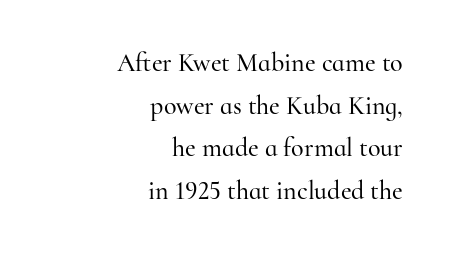
The image shows 26 px text type, upright; set right-aligned, normal line spacing (1.64x), normal letter spacing, not underlined.
